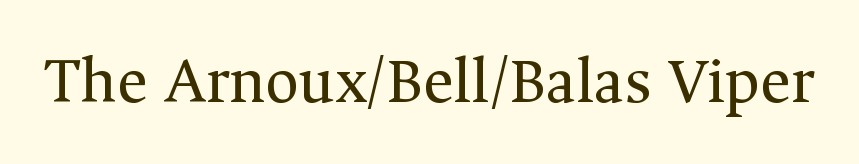
Q: Is the text bold? A: No.
Q: Is the text italic (slanted)? A: No, it is upright.
Q: Is the typeface a serif or a sans-serif typeface? A: Serif.
Q: Is the text underlined? A: No.
Q: Is the spacing between letters normal or unusually wide? A: Normal.
Q: Width (condensed, normal, or wide)? A: Normal.
Q: Stroke contrast? A: Medium.
Q: x-height? A: Medium.
Q: Monospaced? A: No.
